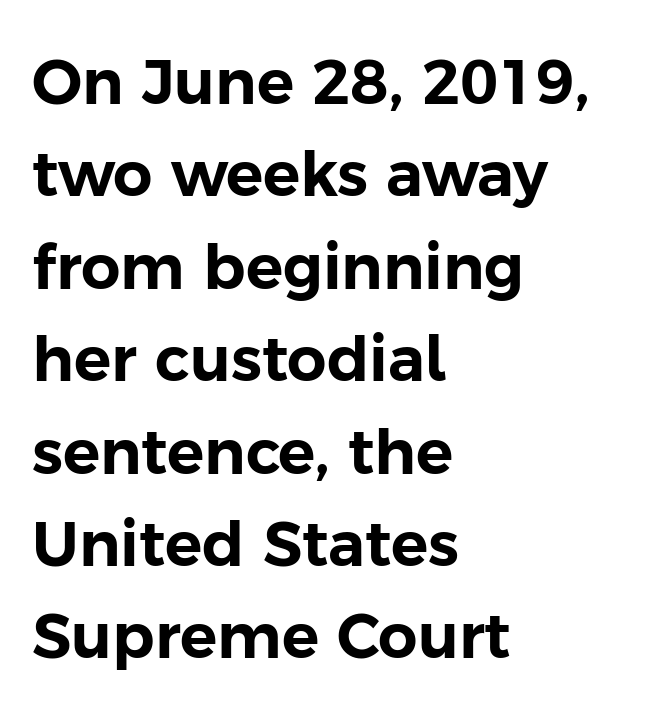
{"serif": "no", "italic": "no", "width": "normal", "stroke_contrast": "low", "x_height": "medium", "monospaced": "no", "underline": "no", "align": "left", "line_spacing": "normal", "line_spacing_ratio": 1.49, "letter_spacing": "normal", "letter_spacing_em": 0.0, "glyph_px": 62}
